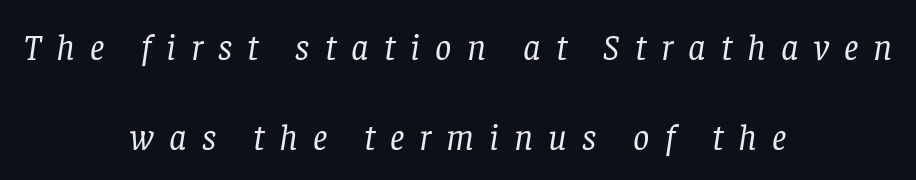
Spacing verdict: proportional, widths tailored to each character. These lines stack symmetrically, like a column narrowing and widening about its center. Loose tracking; the words dissolve into strings of separated letters. You can tell from the footed stems that serif type was used. Stem width sits at or under what a default text font uses.
